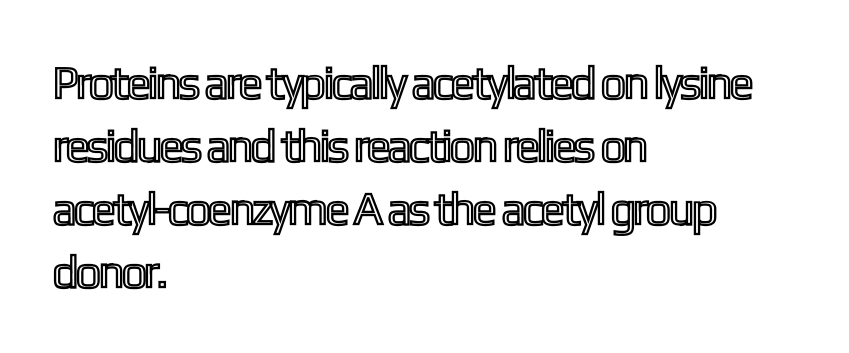
The zone under the glyphs is completely vacant. Note the varied advance widths — an 'i' is clearly narrower than an 'm'. Vertically, the passage feels balanced, rows spaced as you'd expect. Honestly, the letter spacing is just normal — you wouldn't notice it. Vertical strokes here are truly vertical. Compared with a centered layout, this one pins lines to the left instead.
